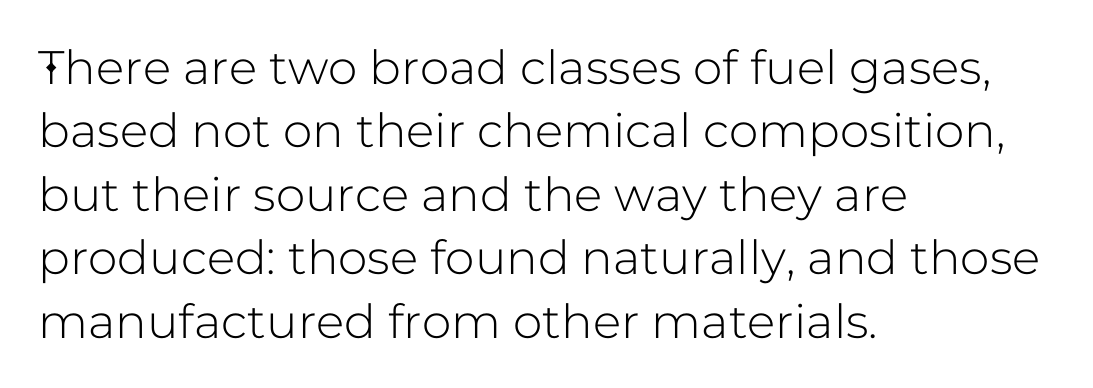
The line-height multiplier appears to be the usual default. Characters remain perfectly vertical along every line. The font family rendered here belongs to the sans-serif group. All the whitespace from short lines collects on the right. Descenders hang freely into open space.
